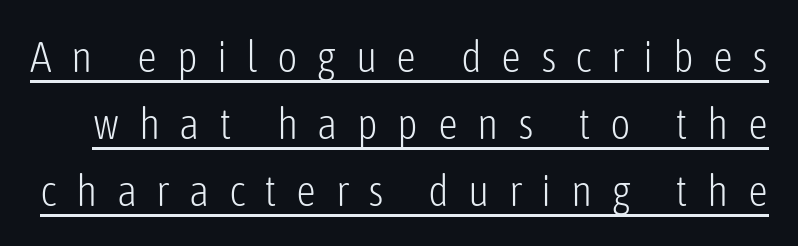
The letters stand upright; this is a roman face. Look at the tracking — it's clearly loosened, letters drifting apart. Decoration check: the copy is underlined. This reads as an unemphasized weight, regular at the heaviest. Quick note: interline space is typical. Looks like regular typesetting: each glyph gets only the width it needs.
